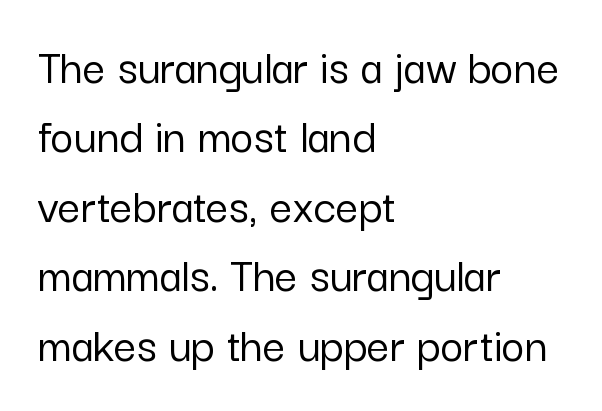
Each letter's strokes conclude bluntly, with no projecting serifs. Has an underline been added? It has not. Note the varied advance widths — an 'i' is clearly narrower than an 'm'. The designer left line spacing at the default. Which margin do the lines hug? The left one — the right edge is uneven. Notice how the stems are strictly vertical — no italics here.
